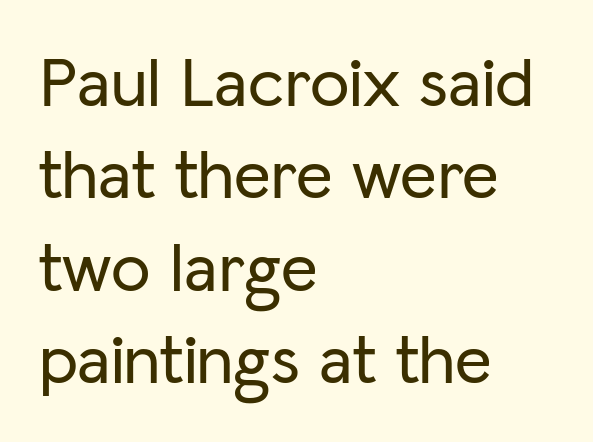
The image shows 71 px sans-serif type, upright; set left-aligned, normal line spacing (1.3x), normal letter spacing, not underlined; low stroke contrast and a medium x-height.
